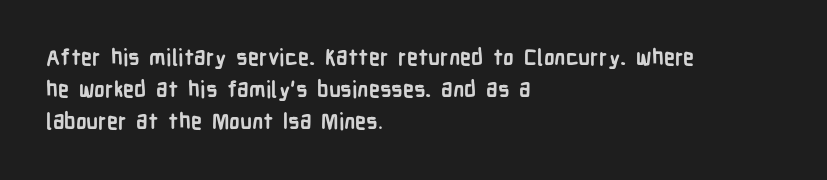
Q: Is the text bold? A: Yes.
Q: Is the text italic (slanted)? A: No, it is upright.
Q: Is the text underlined? A: No.
Q: How is the paragraph aligned? A: Left-aligned.
Q: Is the spacing between letters normal or unusually wide? A: Normal.
Q: Is the spacing between lines tight, normal or loose? A: Normal.
